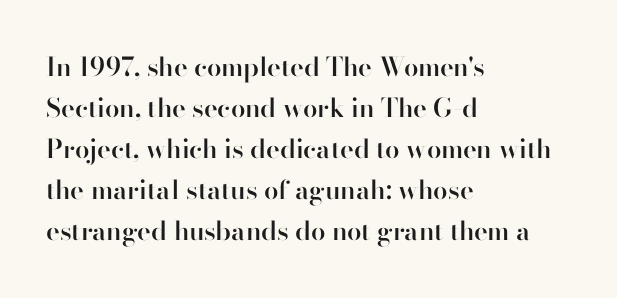
{"italic": "no", "bold": "semi", "underline": "no", "align": "left", "line_spacing": "normal", "line_spacing_ratio": 1.58, "letter_spacing": "normal", "letter_spacing_em": 0.0, "glyph_px": 26}
